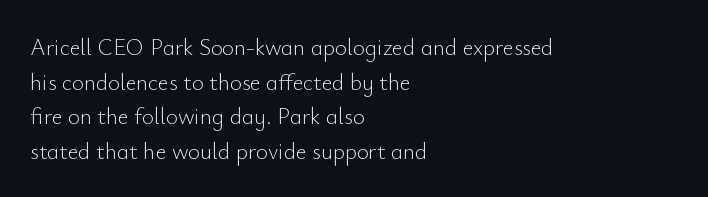
Vertical strokes here are truly vertical. Is the block centered? No — it sits flush against the left margin. Standard letterfit; no display-style spreading of the glyphs. This is not heavy type; no bold has been used.
